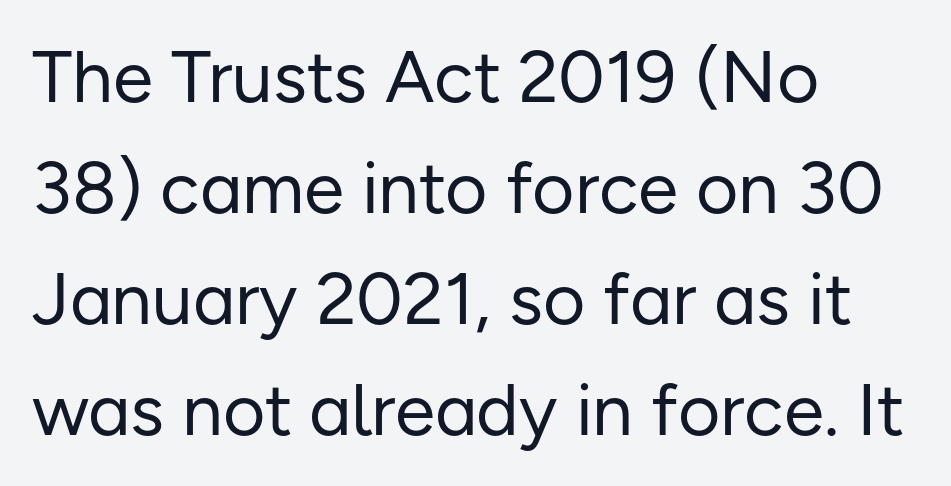
{"serif": "no", "italic": "no", "bold": "no", "weight": "regular", "width": "normal", "stroke_contrast": "low", "x_height": "medium", "monospaced": "no", "underline": "no", "align": "left", "line_spacing": "normal", "line_spacing_ratio": 1.52, "letter_spacing": "normal", "letter_spacing_em": 0.0, "glyph_px": 73}
